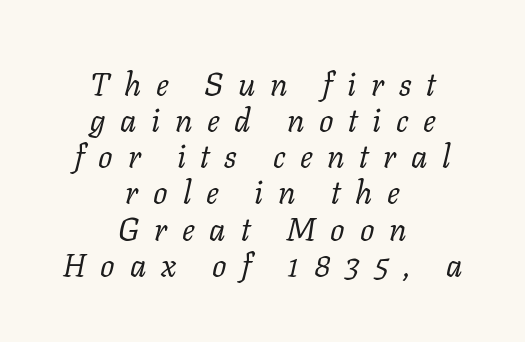
Look at the tracking — it's clearly loosened, letters drifting apart. Anything drawn beneath the words? Only blank space. Heft: none added — not bold. Summary of vertical rhythm: compact, with narrow interline spacing. Stroke terminals: seriffed. A typesetter would mark this as italic.
